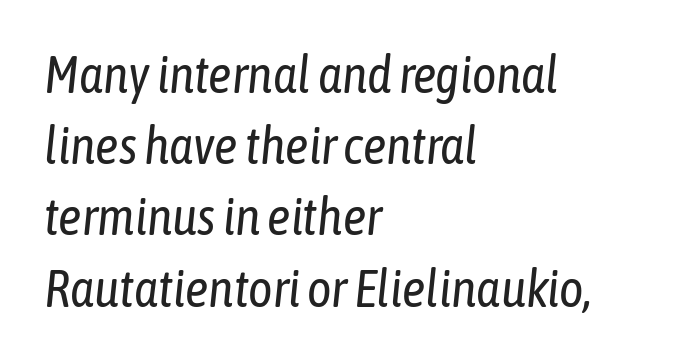
Reading down the column, the eye jumps a familiar distance to each next line. This sample uses an oblique cut, with every glyph tilted off the vertical. Is this a fixed-width face? No — the glyphs have proportional, varying widths. Short and long lines alike share a common starting point at left.
